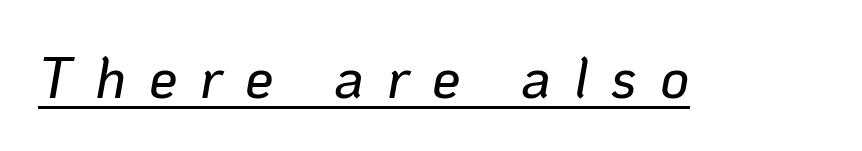
The image shows 57 px text type, italic (leaning right); set unusually wide letter spacing (+0.4 em), underlined; low stroke contrast and a medium x-height.
